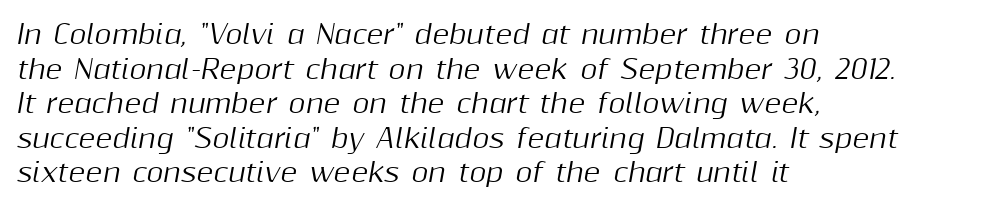
The image shows 26 px text type, italic (leaning right); set left-aligned, normal line spacing (1.33x), normal letter spacing, not underlined.
